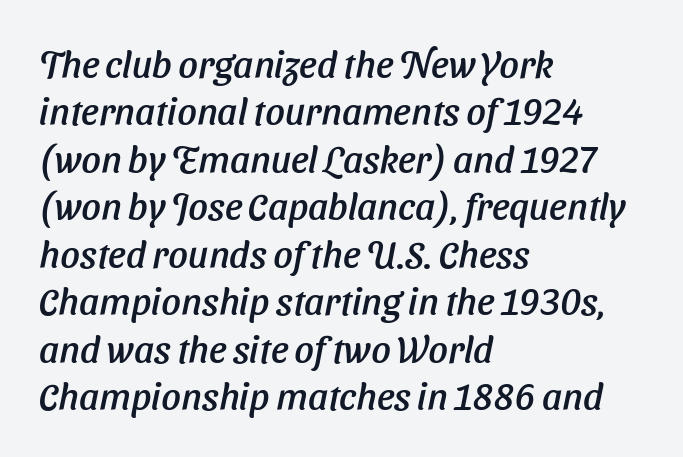
The image shows 38 px text type; set left-aligned, normal line spacing (1.25x), normal letter spacing, not underlined; low stroke contrast and a medium x-height.
